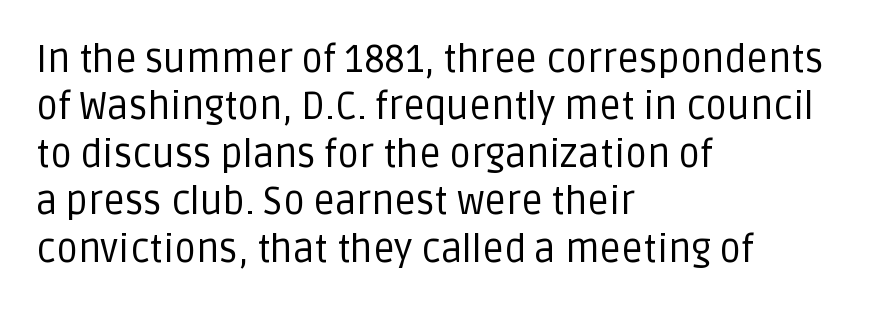
{"serif": "no", "italic": "no", "bold": "no", "weight": "regular", "width": "normal", "stroke_contrast": "low", "x_height": "large", "monospaced": "no", "underline": "no", "align": "left", "line_spacing": "normal", "line_spacing_ratio": 1.25, "letter_spacing": "normal", "letter_spacing_em": 0.0, "glyph_px": 38}
